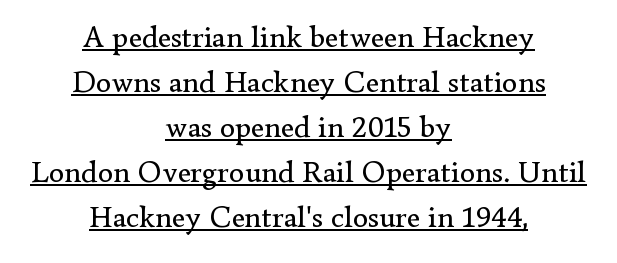
{"serif": "yes", "italic": "no", "bold": "no", "weight": "regular", "width": "normal", "stroke_contrast": "low", "x_height": "small", "monospaced": "no", "underline": "yes", "align": "center", "line_spacing": "normal", "line_spacing_ratio": 1.45, "letter_spacing": "normal", "letter_spacing_em": 0.0, "glyph_px": 31}
